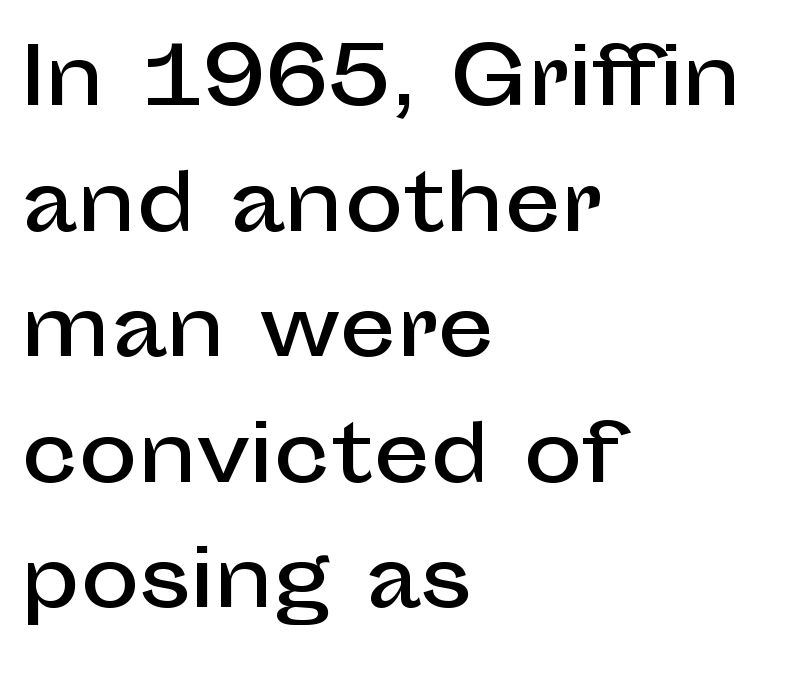
{"serif": "no", "italic": "no", "width": "normal", "stroke_contrast": "low", "x_height": "medium", "monospaced": "no", "underline": "no", "align": "left", "line_spacing": "normal", "line_spacing_ratio": 1.59, "letter_spacing": "normal", "letter_spacing_em": 0.0, "glyph_px": 79}
